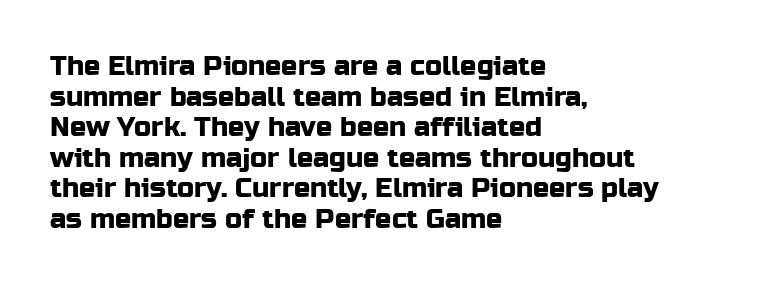
Q: Is the text italic (slanted)? A: No, it is upright.
Q: Is the text underlined? A: No.
Q: How is the paragraph aligned? A: Left-aligned.
Q: Is the spacing between letters normal or unusually wide? A: Normal.
Q: Is the spacing between lines tight, normal or loose? A: Tight.
